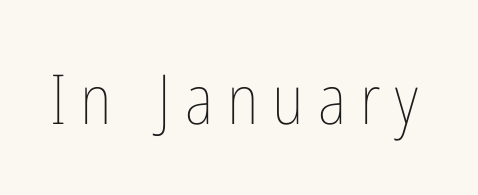
{"italic": "no", "bold": "no", "weight": "thin", "width": "condensed", "stroke_contrast": "low", "x_height": "medium", "monospaced": "no", "underline": "no", "letter_spacing": "wide", "letter_spacing_em": 0.2, "glyph_px": 69}
